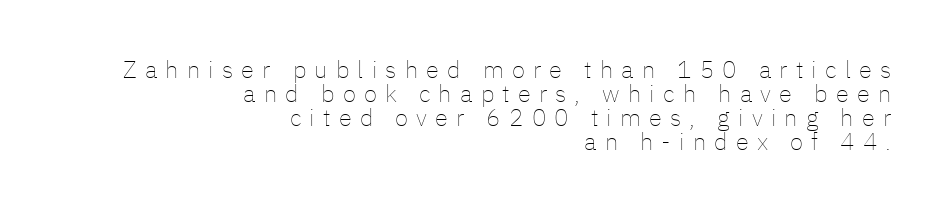
The image shows 24 px text type, upright; set right-aligned, tight line spacing (1.0x), unusually wide letter spacing (+0.34 em), not underlined.
